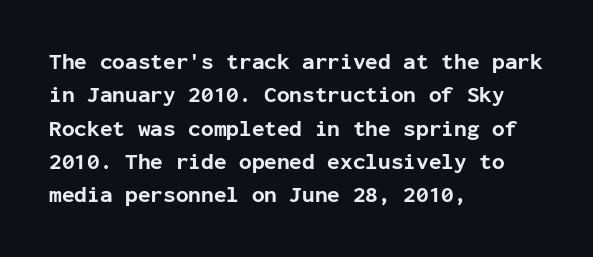
{"italic": "no", "bold": "yes", "underline": "no", "align": "left", "line_spacing": "normal", "line_spacing_ratio": 1.45, "letter_spacing": "normal", "letter_spacing_em": 0.0, "glyph_px": 23}
